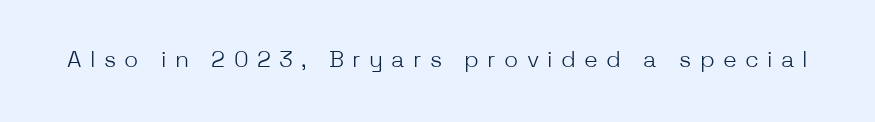
Q: Is the text bold? A: No.
Q: Is the text italic (slanted)? A: No, it is upright.
Q: Is the text underlined? A: No.
Q: Is the spacing between letters normal or unusually wide? A: Unusually wide.
